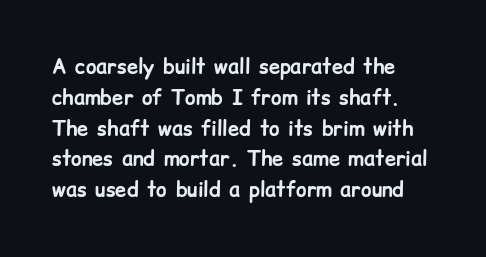
Q: Is the text bold? A: Yes.
Q: Is the text italic (slanted)? A: No, it is upright.
Q: Is the text underlined? A: No.
Q: How is the paragraph aligned? A: Left-aligned.
Q: Is the spacing between letters normal or unusually wide? A: Normal.
Q: Is the spacing between lines tight, normal or loose? A: Normal.
